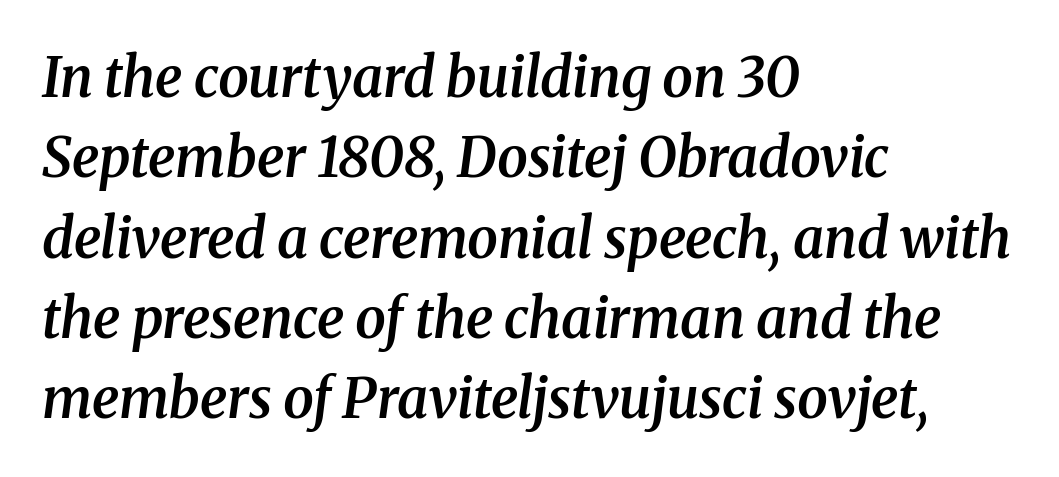
The image shows 55 px semibold serif type, italic (leaning right); set left-aligned, normal line spacing (1.46x), normal letter spacing, not underlined; medium stroke contrast and a medium x-height.
